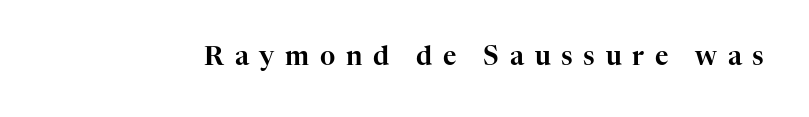
{"italic": "no", "underline": "no", "letter_spacing": "wide", "letter_spacing_em": 0.41, "glyph_px": 26}
